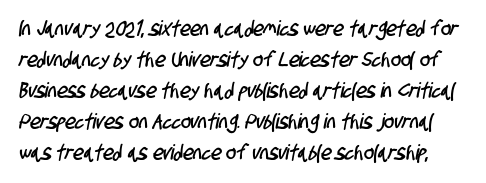
{"underline": "no", "line_spacing": "normal", "line_spacing_ratio": 1.48, "letter_spacing": "normal", "letter_spacing_em": 0.0, "glyph_px": 21}
